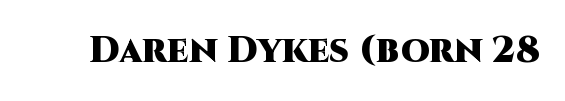
Beneath every word, the page is bare. Note the varied advance widths — an 'i' is clearly narrower than an 'm'. The passage shown is typeset with a sans-serif family. Every character sits straight up, as roman type does.
